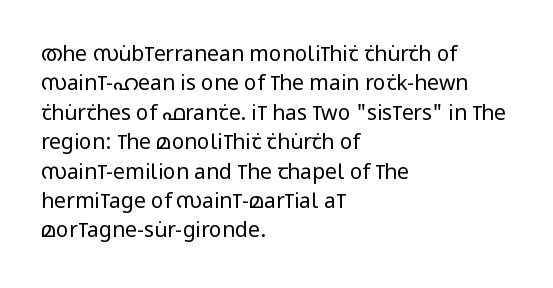
The image shows 21 px text type, upright; set left-aligned, normal line spacing (1.4x), normal letter spacing, not underlined.
